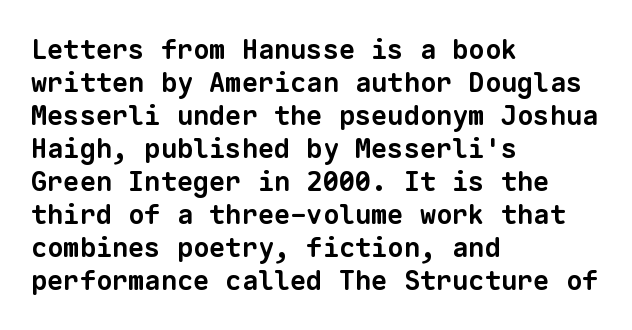
The typesetter chose a ragged-right arrangement here. Quick note: underline off. Here the glyphs are tracked normally, forming tight word shapes. On the weight axis this lands at bold, roughly 700.
